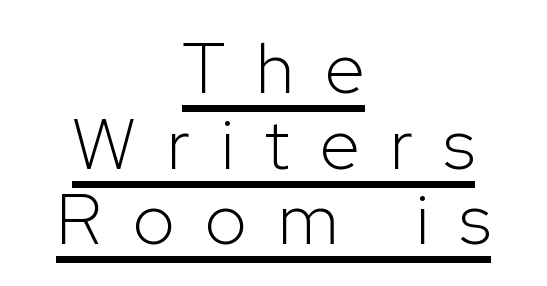
The letters advance in unequal steps, a hallmark of proportional type. A centered setting, common on invitations and titles, is used for this passage. The lines are packed closely together with very little leading. Weight: not bold — regular or lighter. Is there an underline? Yes — a line sits under the letters.
